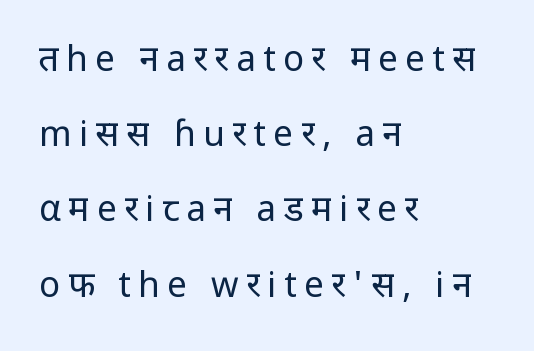
Q: Is the text bold? A: No.
Q: Is the text italic (slanted)? A: No, it is upright.
Q: Is the typeface a serif or a sans-serif typeface? A: Sans-serif.
Q: Is the text underlined? A: No.
Q: How is the paragraph aligned? A: Left-aligned.
Q: Is the spacing between letters normal or unusually wide? A: Unusually wide.
Q: Is the spacing between lines tight, normal or loose? A: Loose.
Q: Width (condensed, normal, or wide)? A: Normal.
Q: Stroke contrast? A: Low.
Q: x-height? A: Medium.
Q: Monospaced? A: No.
